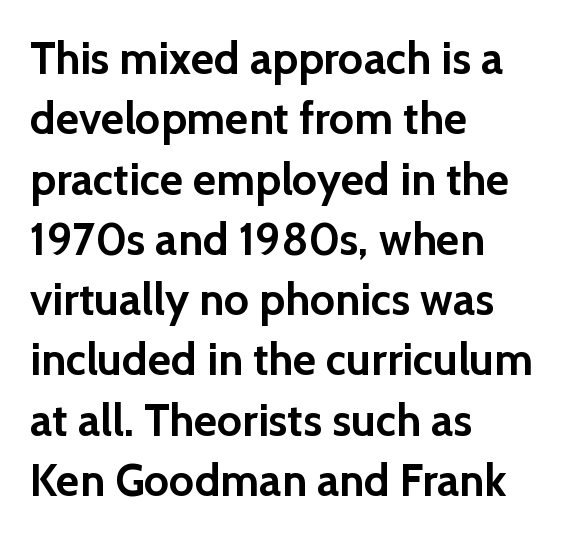
Emphasis by weight is at full strength: bold. Check under the words: just untouched page. Normally led — the rows are evenly, conventionally spaced. Think of a printed novel: that variable character pitch is what you see here.
